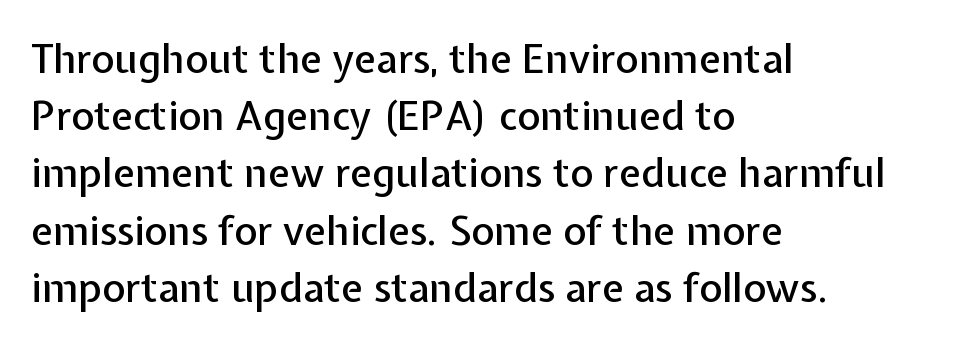
The image shows 40 px sans-serif type, upright; set left-aligned, normal line spacing (1.43x), normal letter spacing, not underlined; low stroke contrast and a medium x-height.
